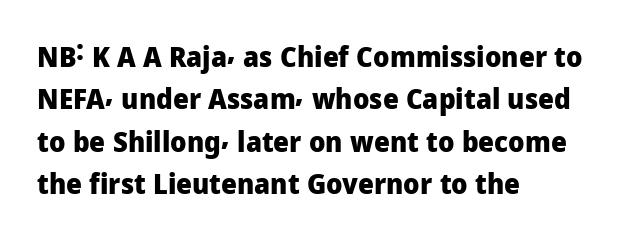
{"serif": "no", "italic": "no", "bold": "yes", "weight": "heavy", "width": "normal", "stroke_contrast": "low", "x_height": "medium", "monospaced": "no", "underline": "no", "align": "left", "line_spacing": "normal", "line_spacing_ratio": 1.51, "letter_spacing": "normal", "letter_spacing_em": 0.0, "glyph_px": 28}
